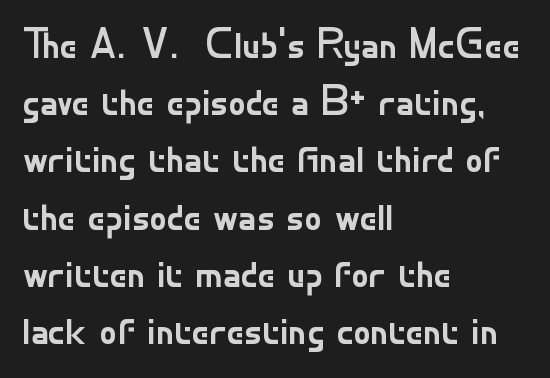
{"serif": "no", "italic": "no", "bold": "no", "weight": "regular", "width": "normal", "stroke_contrast": "low", "x_height": "small", "monospaced": "no", "underline": "no", "align": "left", "line_spacing": "normal", "line_spacing_ratio": 1.33, "letter_spacing": "normal", "letter_spacing_em": 0.0, "glyph_px": 43}
